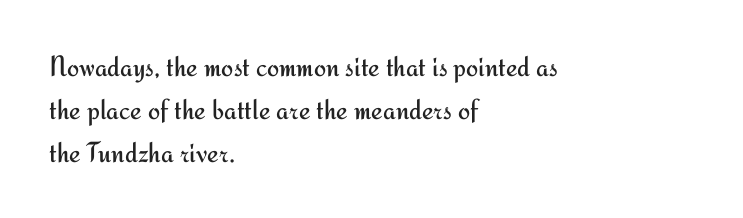
The image shows 29 px regular-weight sans-serif type, upright; set left-aligned, normal line spacing (1.48x), normal letter spacing, not underlined; medium stroke contrast and a small x-height.
